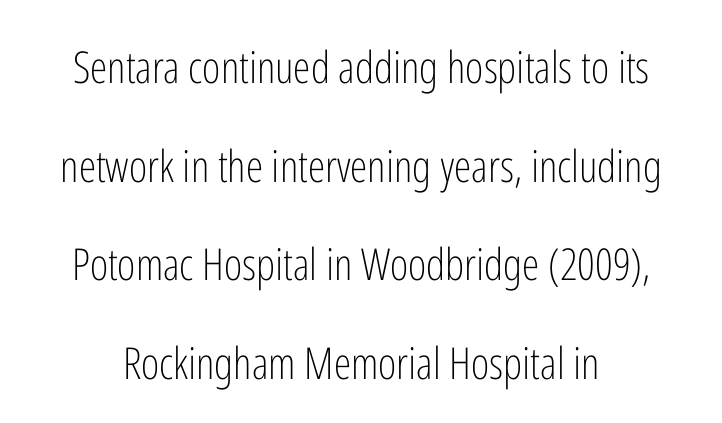
The image shows 44 px light, condensed sans-serif type, upright; set loose line spacing (2.24x), normal letter spacing, not underlined; low stroke contrast and a medium x-height.
